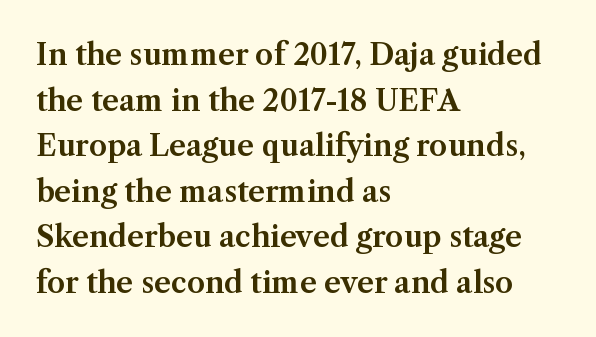
{"serif": "yes", "italic": "no", "width": "normal", "stroke_contrast": "medium", "x_height": "medium", "monospaced": "no", "underline": "no", "align": "left", "line_spacing": "normal", "line_spacing_ratio": 1.57, "letter_spacing": "normal", "letter_spacing_em": 0.0, "glyph_px": 29}
